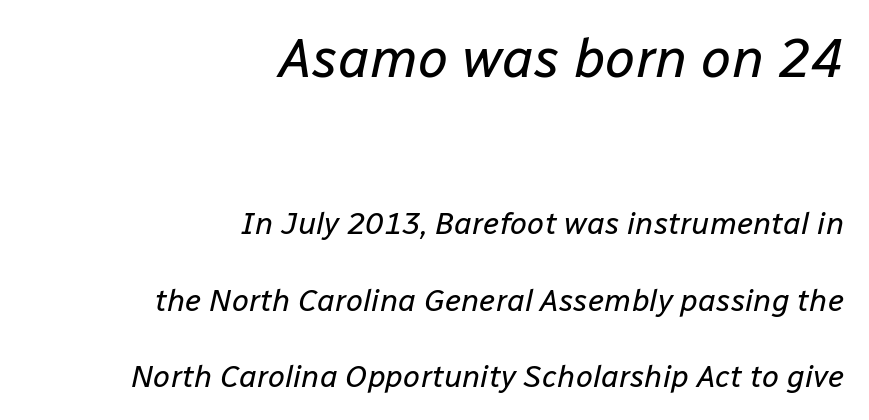
{"italic": "yes", "lean": "right", "slant_degrees": 12, "bold": "no", "weight": "regular", "width": "normal", "stroke_contrast": "low", "x_height": "medium", "monospaced": "no", "underline": "no", "align": "right", "line_spacing": "loose", "line_spacing_ratio": 2.46, "letter_spacing": "normal", "letter_spacing_em": 0.0, "larger_block": "first", "size_ratio": 1.77, "glyph_px": 55}
